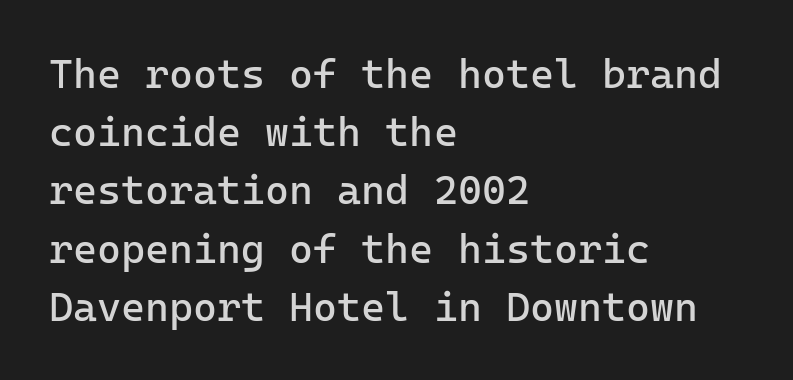
The baseline area is clear. The paragraph has a hard left edge and a soft right edge. Ink coverage per letter is moderate at most. Words appear dense and cohesive because spacing is normal. Posture: vertical. These lines are rendered in a fixed-pitch font.
